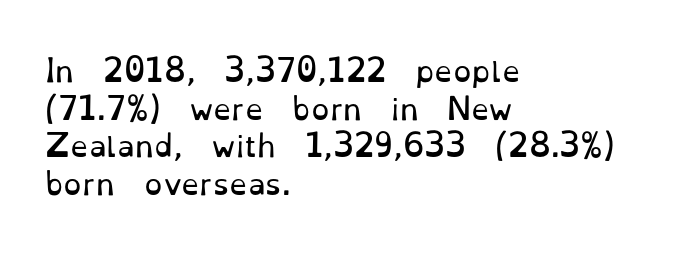
The font is comparable to plain body text, perhaps lighter. The setting favours the left margin, as ordinary paragraphs usually do. This sample uses an upright cut, with every glyph sitting square on the baseline. Nobody touched the tracking dial on this one. No word sits above an underline.
